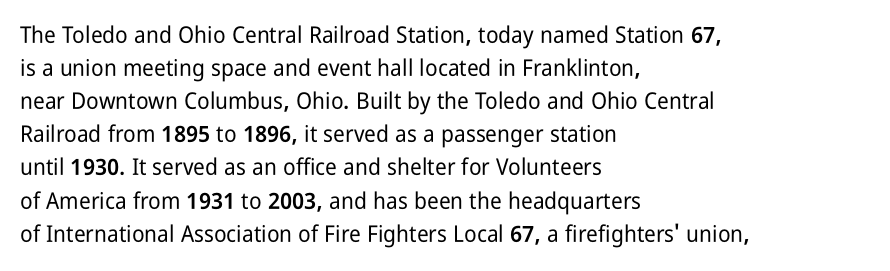
Q: Is the text italic (slanted)? A: No, it is upright.
Q: Is the text underlined? A: No.
Q: How is the paragraph aligned? A: Left-aligned.
Q: Is the spacing between letters normal or unusually wide? A: Normal.
Q: Is the spacing between lines tight, normal or loose? A: Normal.
